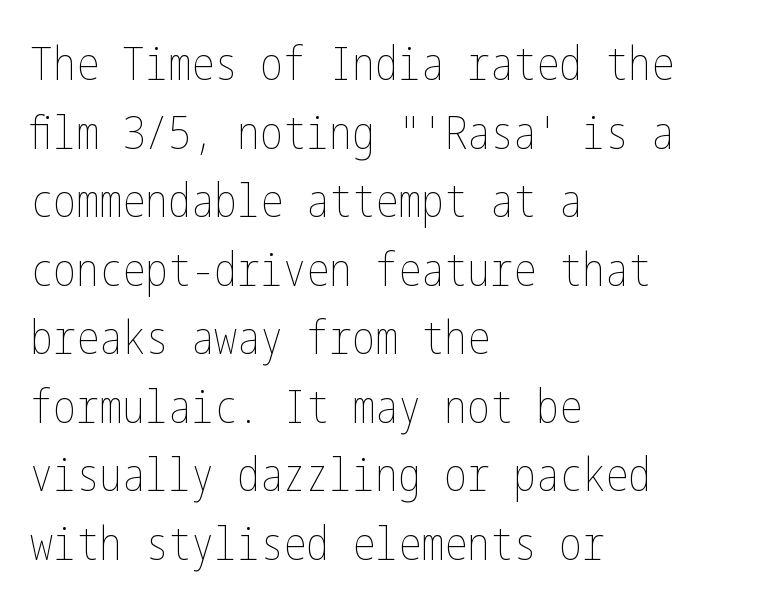
The image shows 46 px thin, condensed type, upright; set left-aligned, normal line spacing (1.49x), normal letter spacing, not underlined; low stroke contrast and a medium x-height.
